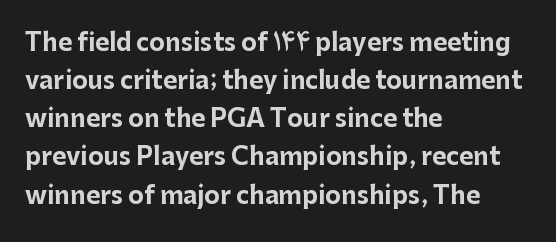
Any mark beneath the type? The region is blank. The letters stand upright; this is a roman face. The type is set solid horizontally, with unmodified tracking. Which margin do the lines hug? The left one — the right edge is uneven. The rendering uses a bold face; every stroke is thick and dark.
